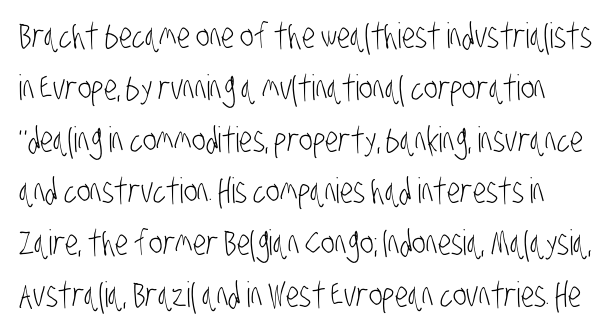
The string is rendered with underlining switched off. Honestly, the row spacing looks completely unremarkable. The rendering keeps characters at their native spacing. The weight would be labelled regular, book, light, or lighter still.
